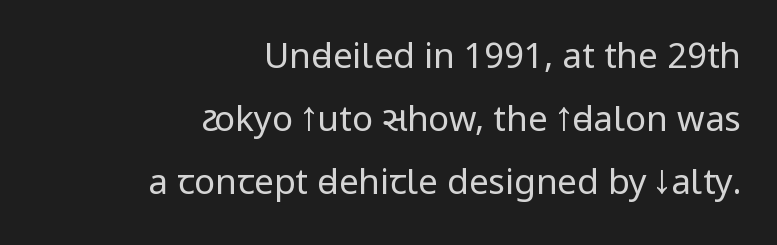
Regarding serifs, this sample does without them. Unmarked baselines from the first word to the last. Posture: upright roman. Caption: multi-line text, flush right, ragged left.
